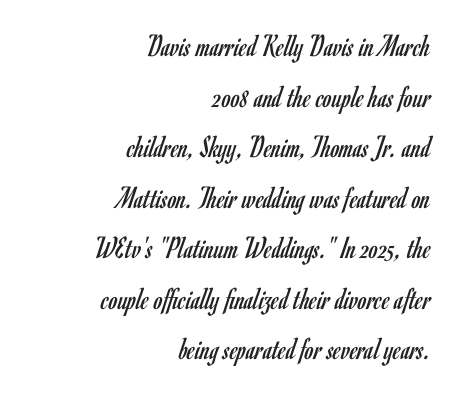
Is this a fixed-width face? No — the glyphs have proportional, varying widths. Plain, unruled lines of type. Quick note: interline space is typical. Letterform terminals end flat and unadorned throughout the passage. The weight tops out at a normal text grade.
